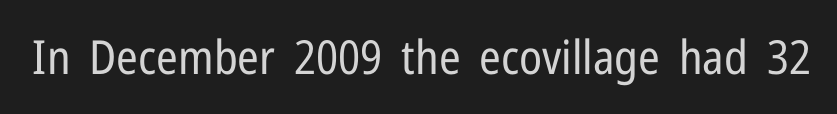
{"serif": "no", "italic": "no", "bold": "no", "weight": "regular", "width": "condensed", "stroke_contrast": "low", "x_height": "medium", "monospaced": "no", "underline": "no", "letter_spacing": "normal", "letter_spacing_em": 0.0, "glyph_px": 47}
